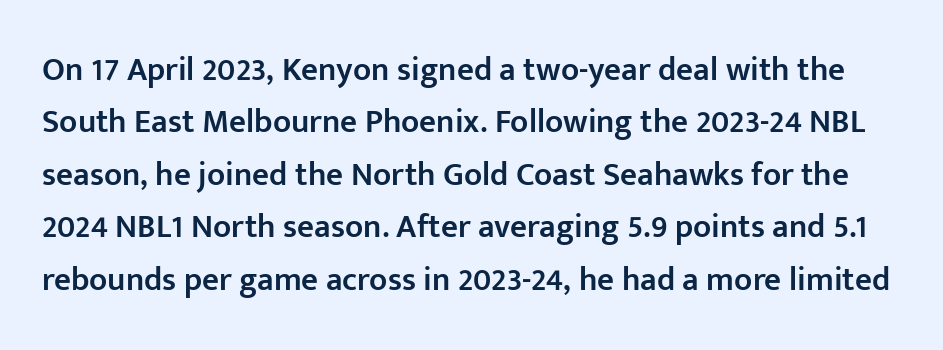
The image shows 33 px semibold sans-serif type, upright; set normal line spacing (1.59x), normal letter spacing, not underlined; low stroke contrast and a medium x-height.
